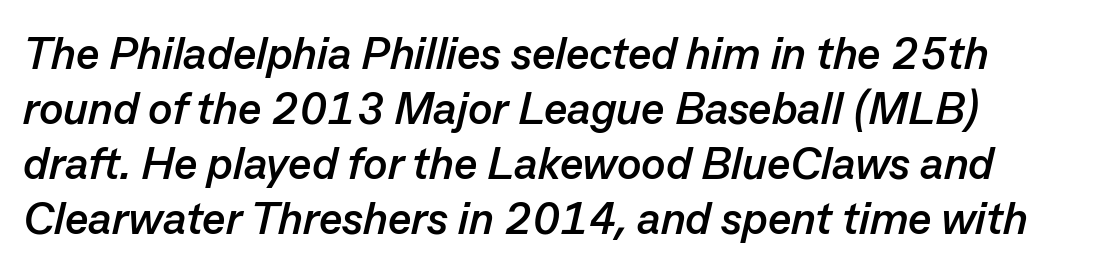
Q: Is the text bold? A: Yes.
Q: Is the text italic (slanted)? A: Yes, it leans right by about 13 degrees.
Q: Is the text underlined? A: No.
Q: Is the spacing between letters normal or unusually wide? A: Normal.
Q: Width (condensed, normal, or wide)? A: Normal.
Q: Stroke contrast? A: Low.
Q: x-height? A: Medium.
Q: Monospaced? A: No.
